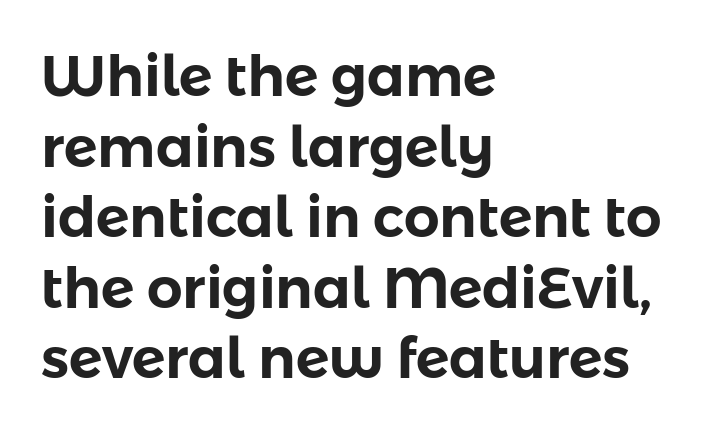
Q: Is the text italic (slanted)? A: No, it is upright.
Q: Is the typeface a serif or a sans-serif typeface? A: Sans-serif.
Q: Is the text underlined? A: No.
Q: How is the paragraph aligned? A: Left-aligned.
Q: Is the spacing between letters normal or unusually wide? A: Normal.
Q: Is the spacing between lines tight, normal or loose? A: Normal.
Q: Width (condensed, normal, or wide)? A: Normal.
Q: Stroke contrast? A: Low.
Q: x-height? A: Medium.
Q: Monospaced? A: No.
